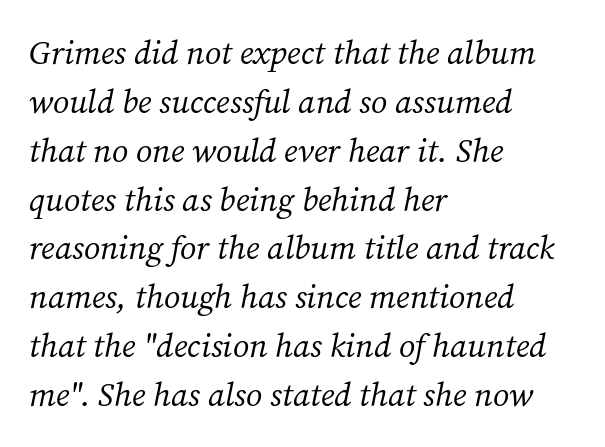
Counters stay open thanks to moderate or lighter strokes. Here the designer chose a conventional face with non-uniform glyph widths. Vertically, the passage feels balanced, rows spaced as you'd expect. A classic flush-left, rag-right setting is used for this passage. Designer's note — italics engaged. Has an underline been added? It has not.
